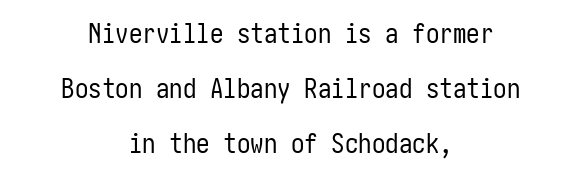
{"italic": "no", "bold": "no", "underline": "no", "align": "center", "line_spacing": "loose", "line_spacing_ratio": 2.03, "letter_spacing": "normal", "letter_spacing_em": 0.0, "glyph_px": 27}
